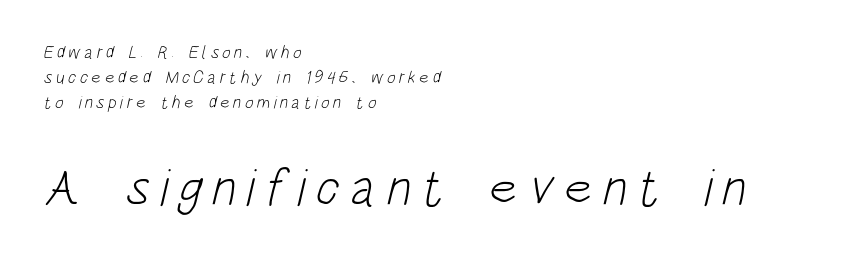
Q: Is the text bold? A: No.
Q: Is the typeface a serif or a sans-serif typeface? A: Sans-serif.
Q: Is the text underlined? A: No.
Q: How is the paragraph aligned? A: Left-aligned.
Q: Is the spacing between lines tight, normal or loose? A: Normal.
Q: Which block of text is set in a larger size, the first (top) or the second (bottom)? A: The second (bottom) one.
Q: Width (condensed, normal, or wide)? A: Condensed.
Q: Stroke contrast? A: Low.
Q: x-height? A: Large.
Q: Monospaced? A: No.
